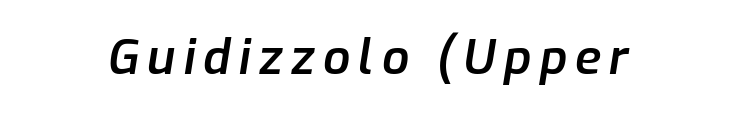
{"italic": "yes", "lean": "right", "slant_degrees": 9, "bold": "semi", "weight": "semibold", "width": "normal", "stroke_contrast": "low", "x_height": "medium", "monospaced": "no", "underline": "no", "glyph_px": 48}
